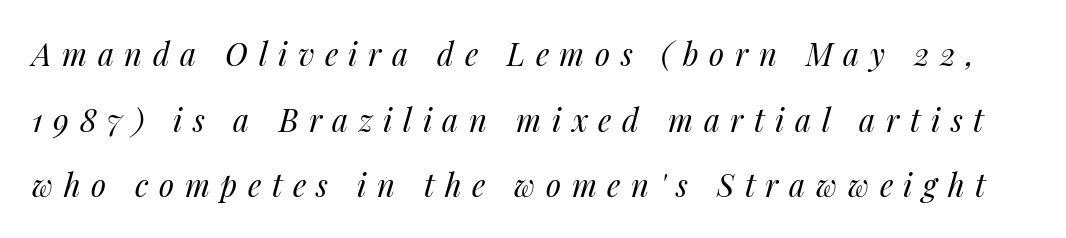
The image shows 31 px regular-weight type, italic (leaning right); set loose line spacing (2.12x), unusually wide letter spacing (+0.34 em), not underlined; medium stroke contrast and a medium x-height.
